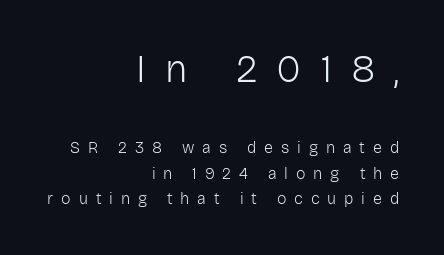
{"serif": "no", "italic": "no", "bold": "no", "weight": "light", "width": "normal", "stroke_contrast": "low", "x_height": "medium", "monospaced": "no", "underline": "no", "align": "right", "line_spacing": "normal", "line_spacing_ratio": 1.59, "letter_spacing": "wide", "letter_spacing_em": 0.49, "larger_block": "first", "size_ratio": 2.44, "glyph_px": 39}
